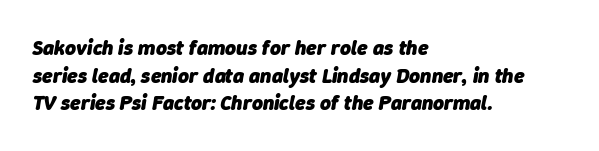
Q: Is the text bold? A: Yes.
Q: Is the text italic (slanted)? A: Yes, it leans right by about 9 degrees.
Q: Is the text underlined? A: No.
Q: How is the paragraph aligned? A: Left-aligned.
Q: Is the spacing between letters normal or unusually wide? A: Normal.
Q: Is the spacing between lines tight, normal or loose? A: Normal.
